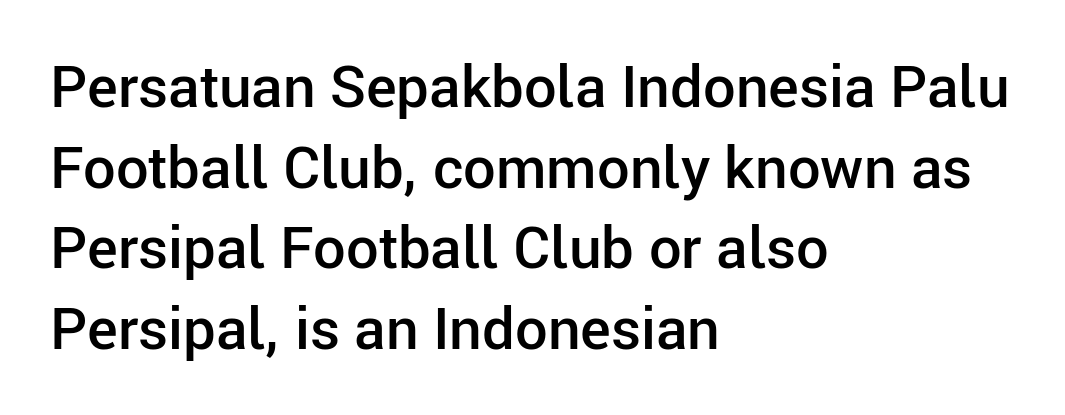
Plain, unruled lines of type. The passage is arranged the way most books set body copy — flush left. A semibold gives these letters moderate extra thickness, short of bold. The typeface chosen for these lines omits serifs. Every stem runs plumb, perpendicular to the baseline.
